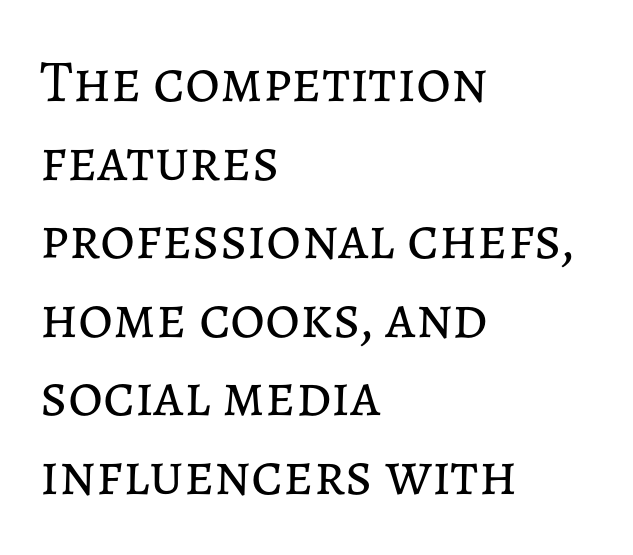
Only glyphs here, with clear space below each row. In terms of letterspacing, this is plain default setting. If you measured baseline to baseline, you'd find a middling distance. The font's upright variant was chosen for this text. Think of a printed novel: that variable character pitch is what you see here.
